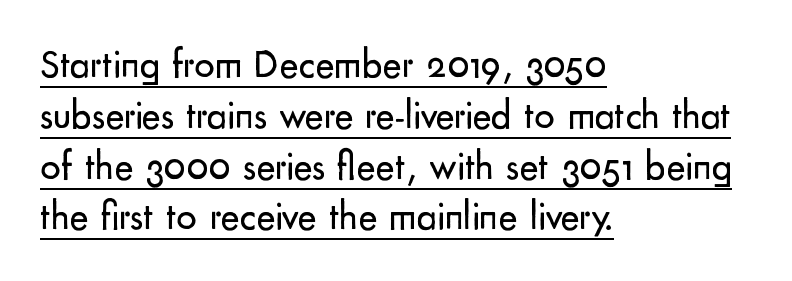
The image shows 40 px regular-weight sans-serif type, upright; set left-aligned, normal line spacing (1.27x), normal letter spacing, underlined; low stroke contrast and a small x-height.
